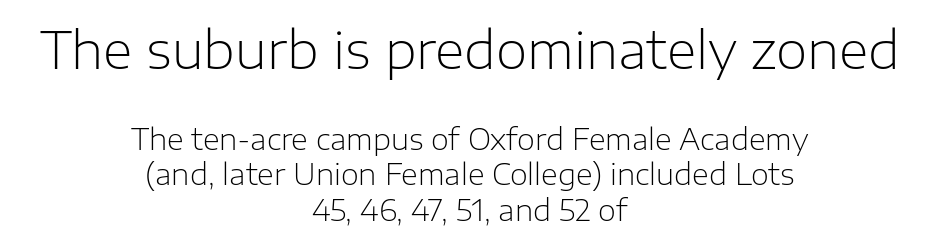
The image shows 51 px light sans-serif type, upright; set centered, line spacing 1.23x, normal letter spacing, not underlined; the first (top) block is 1.76x larger; low stroke contrast and a medium x-height.
